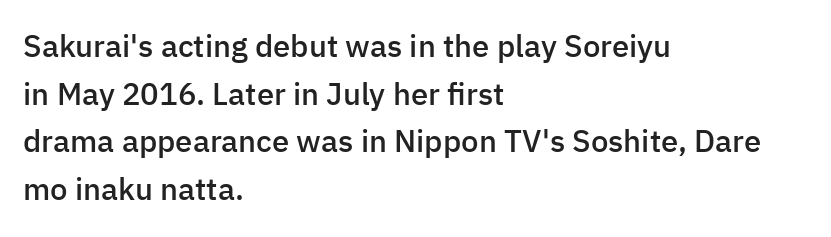
{"serif": "no", "italic": "no", "bold": "semi", "weight": "semibold", "width": "normal", "stroke_contrast": "low", "x_height": "medium", "monospaced": "no", "underline": "no", "align": "left", "line_spacing": "normal", "line_spacing_ratio": 1.54, "letter_spacing": "normal", "letter_spacing_em": 0.0, "glyph_px": 31}
